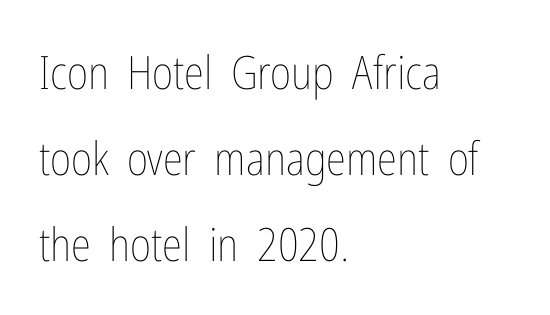
{"italic": "no", "bold": "no", "weight": "thin", "width": "condensed", "stroke_contrast": "low", "x_height": "medium", "monospaced": "no", "underline": "no", "align": "left", "line_spacing_ratio": 1.87, "letter_spacing": "normal", "letter_spacing_em": 0.0, "glyph_px": 46}
